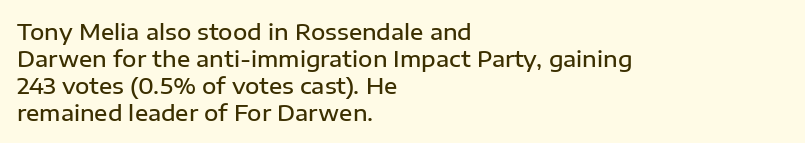
The image shows 22 px text type, upright; set left-aligned, line spacing 1.22x, normal letter spacing, not underlined.
